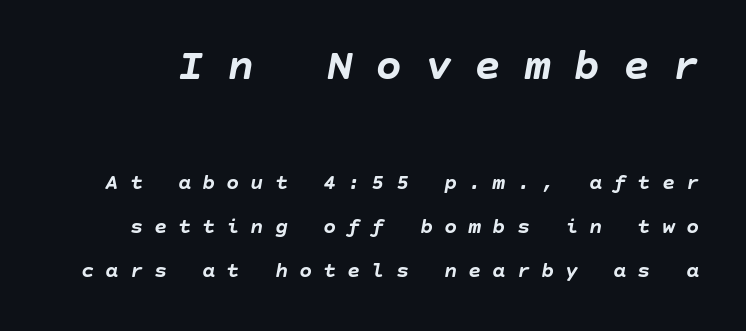
{"italic": "yes", "lean": "right", "slant_degrees": 10, "bold": "yes", "weight": "semibold", "width": "normal", "stroke_contrast": "low", "x_height": "large", "underline": "no", "line_spacing": "loose", "line_spacing_ratio": 2.0, "letter_spacing": "wide", "letter_spacing_em": 0.5, "larger_block": "first", "size_ratio": 2.05, "glyph_px": 45}
